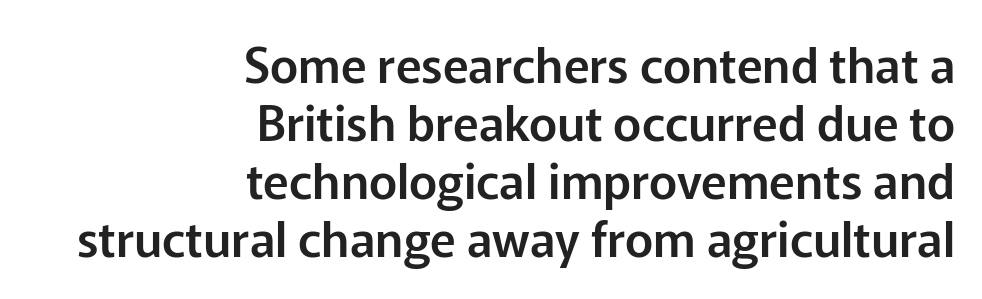
The image shows 48 px sans-serif type, upright; set right-aligned, line spacing 1.21x, normal letter spacing, not underlined; low stroke contrast and a medium x-height.
